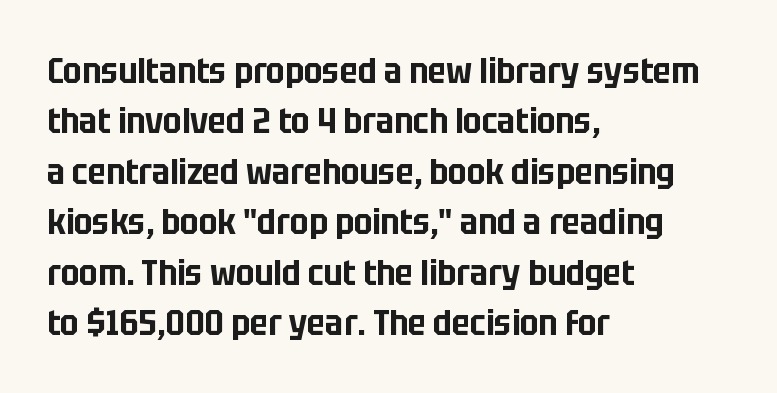
The image shows 36 px condensed sans-serif type, upright; set left-aligned, normal line spacing (1.4x), normal letter spacing, not underlined; low stroke contrast and a large x-height.
